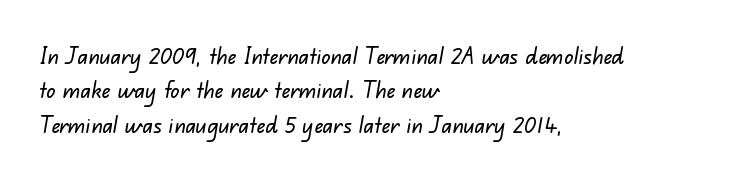
A clean baseline with only descenders dipping below it. Here the glyphs are tracked normally, forming tight word shapes. The typesetter chose a ragged-right arrangement here. Normally led — the rows are evenly, conventionally spaced.
